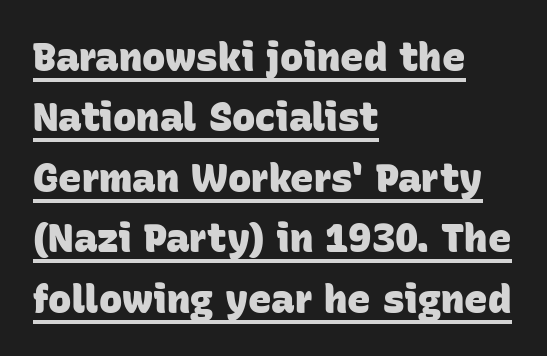
The image shows 39 px heavy sans-serif type; set left-aligned, normal line spacing (1.55x), normal letter spacing, underlined; low stroke contrast and a large x-height.
